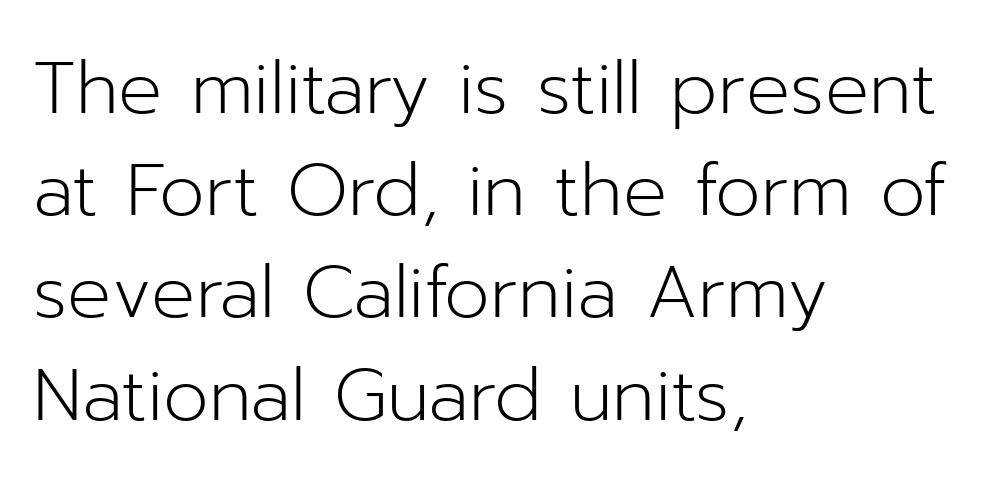
The image shows 73 px light sans-serif type, upright; set left-aligned, normal line spacing (1.4x), normal letter spacing, not underlined; low stroke contrast and a medium x-height.
